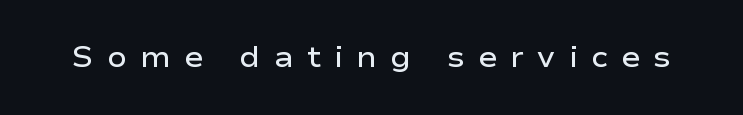
A semibold gives these letters moderate extra thickness, short of bold. Anything drawn beneath the words? Only blank space. Letter spacing: wide. These lines were composed using upright roman letters. Spacing verdict: proportional, widths tailored to each character.
